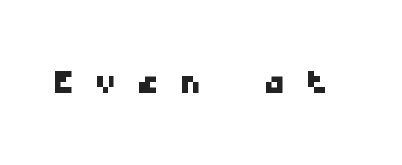
Descenders are the only things crossing below the line. There is plenty of visible air inserted between adjacent glyphs. Do the characters align in a grid? Yes, the font is monospaced. This sample uses a sans-serif face.
